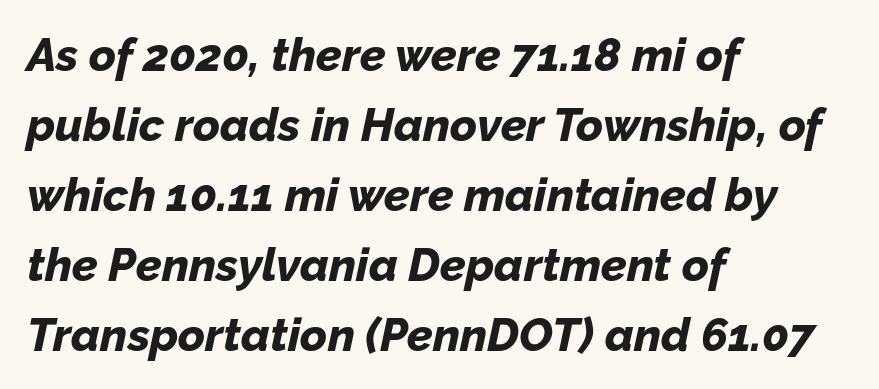
Q: Is the text bold? A: Yes.
Q: Is the text italic (slanted)? A: Yes, it leans right by about 12 degrees.
Q: Is the text underlined? A: No.
Q: How is the paragraph aligned? A: Left-aligned.
Q: Is the spacing between letters normal or unusually wide? A: Normal.
Q: Is the spacing between lines tight, normal or loose? A: Normal.
Q: Width (condensed, normal, or wide)? A: Normal.
Q: Stroke contrast? A: Low.
Q: x-height? A: Medium.
Q: Monospaced? A: No.
